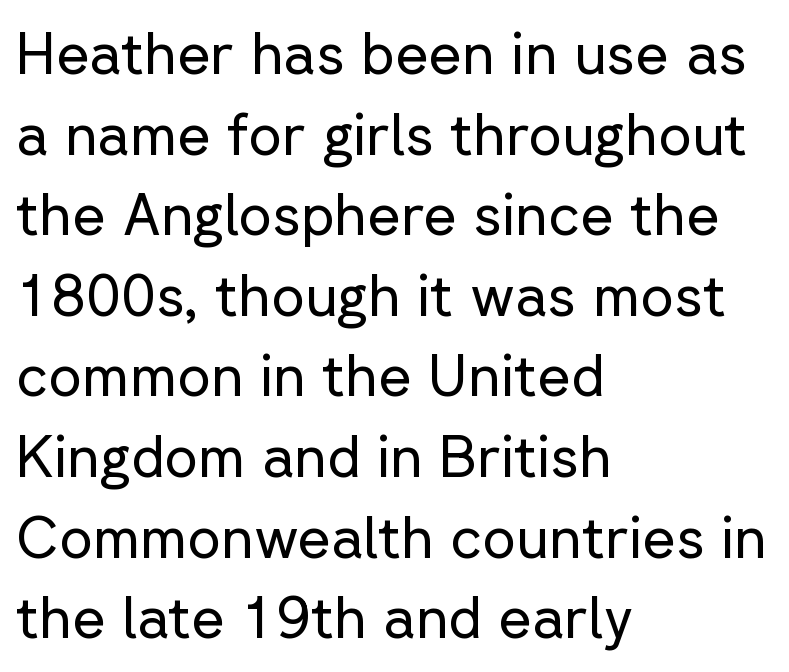
{"serif": "no", "italic": "no", "bold": "no", "weight": "regular", "width": "normal", "stroke_contrast": "low", "x_height": "medium", "monospaced": "no", "underline": "no", "align": "left", "line_spacing": "normal", "line_spacing_ratio": 1.39, "letter_spacing": "normal", "letter_spacing_em": 0.0, "glyph_px": 58}
